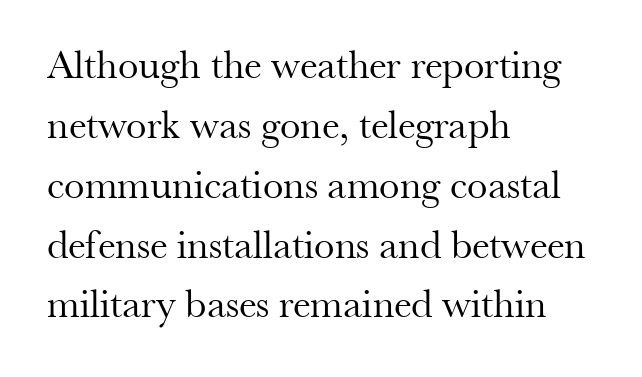
Q: Is the text bold? A: No.
Q: Is the text italic (slanted)? A: No, it is upright.
Q: Is the typeface a serif or a sans-serif typeface? A: Serif.
Q: Is the text underlined? A: No.
Q: How is the paragraph aligned? A: Left-aligned.
Q: Is the spacing between letters normal or unusually wide? A: Normal.
Q: Is the spacing between lines tight, normal or loose? A: Normal.
Q: Width (condensed, normal, or wide)? A: Normal.
Q: Stroke contrast? A: Medium.
Q: x-height? A: Small.
Q: Monospaced? A: No.
